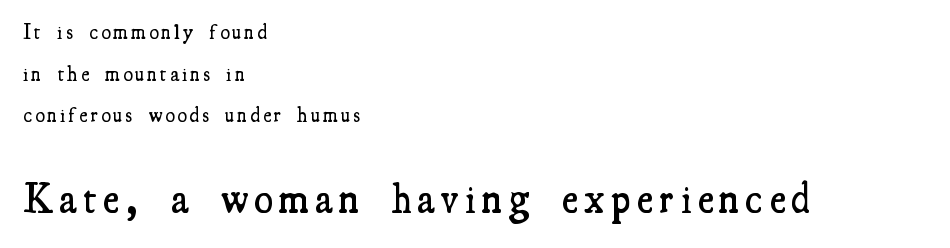
Every row of glyphs begins at an identical x-position on the left. Compared with an ordinary text face, these strokes are moderately heavier — a semibold. Proportional: the letters do not fall into vertical columns. Posture: upright roman. The vertical gap from one line to the next is large. Serif or sans? Serif — the stroke terminals have little feet.
